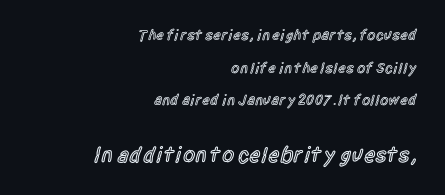
Q: Is the text bold? A: Semi-bold.
Q: Is the text italic (slanted)? A: Yes.
Q: Is the text underlined? A: No.
Q: How is the paragraph aligned? A: Right-aligned.
Q: Is the spacing between letters normal or unusually wide? A: Normal.
Q: Is the spacing between lines tight, normal or loose? A: Loose.
Q: Which block of text is set in a larger size, the first (top) or the second (bottom)? A: The second (bottom) one.
